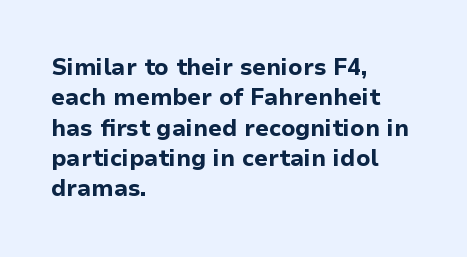
{"italic": "no", "bold": "yes", "underline": "no", "align": "left", "line_spacing": "normal", "line_spacing_ratio": 1.32, "letter_spacing": "normal", "letter_spacing_em": 0.0, "glyph_px": 23}
